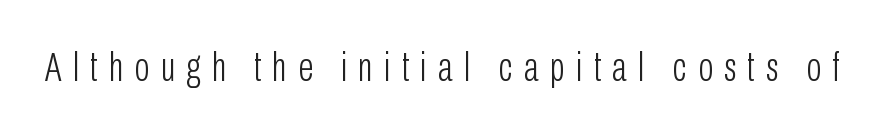
The image shows 40 px light, condensed sans-serif type, upright; set unusually wide letter spacing (+0.28 em), not underlined; low stroke contrast and a medium x-height.
